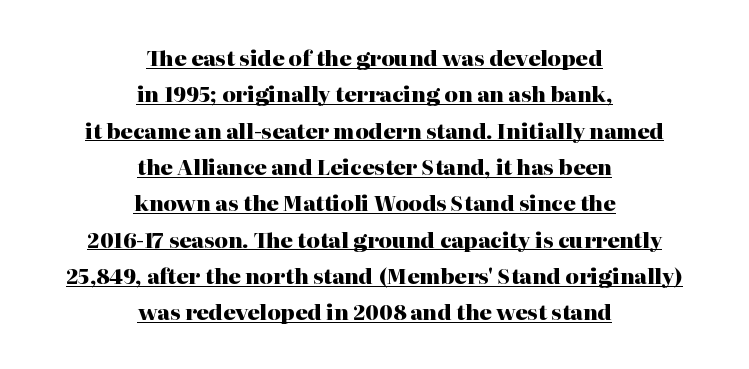
Stroke thickness is high; the sample reads as a true bold. Underlined type. Typeset on center — no edge is straight. You could call the tracking neutral — neither tight nor loose. Rendered with straight, roman letterforms.
